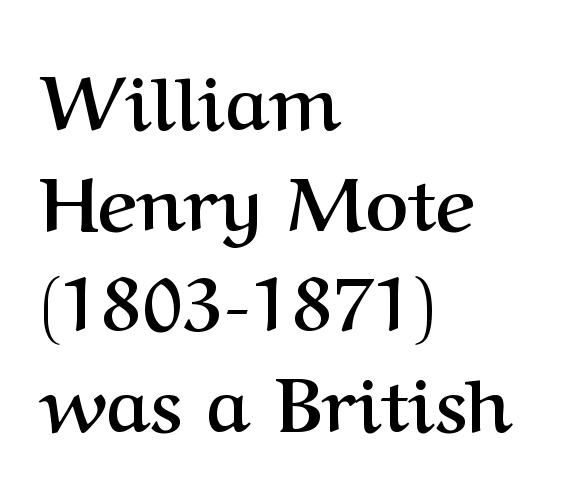
Q: Is the text bold? A: Yes.
Q: Is the text italic (slanted)? A: No, it is upright.
Q: Is the typeface a serif or a sans-serif typeface? A: Serif.
Q: Is the text underlined? A: No.
Q: How is the paragraph aligned? A: Left-aligned.
Q: Is the spacing between letters normal or unusually wide? A: Normal.
Q: Is the spacing between lines tight, normal or loose? A: Normal.
Q: Width (condensed, normal, or wide)? A: Normal.
Q: Stroke contrast? A: Medium.
Q: x-height? A: Medium.
Q: Monospaced? A: No.
